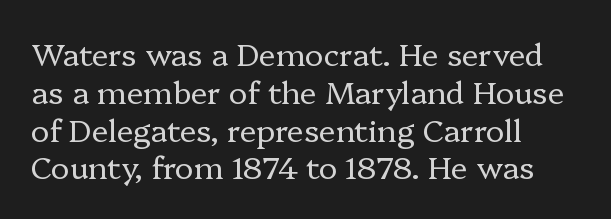
{"serif": "yes", "italic": "no", "bold": "no", "weight": "regular", "width": "normal", "stroke_contrast": "low", "x_height": "medium", "monospaced": "no", "underline": "no", "align": "left", "line_spacing_ratio": 1.22, "letter_spacing": "normal", "letter_spacing_em": 0.0, "glyph_px": 31}
